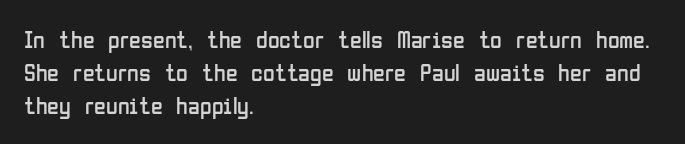
The image shows 24 px text type, upright; set left-aligned, normal line spacing (1.38x), normal letter spacing, not underlined.
